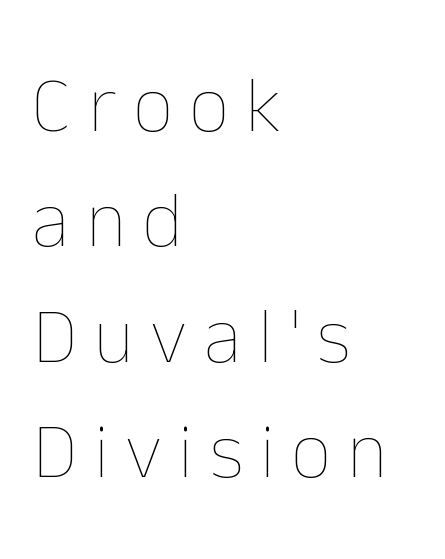
{"italic": "no", "bold": "no", "weight": "thin", "width": "normal", "stroke_contrast": "low", "x_height": "medium", "monospaced": "no", "underline": "no", "align": "left", "line_spacing": "normal", "line_spacing_ratio": 1.46, "letter_spacing": "wide", "letter_spacing_em": 0.21, "glyph_px": 79}
